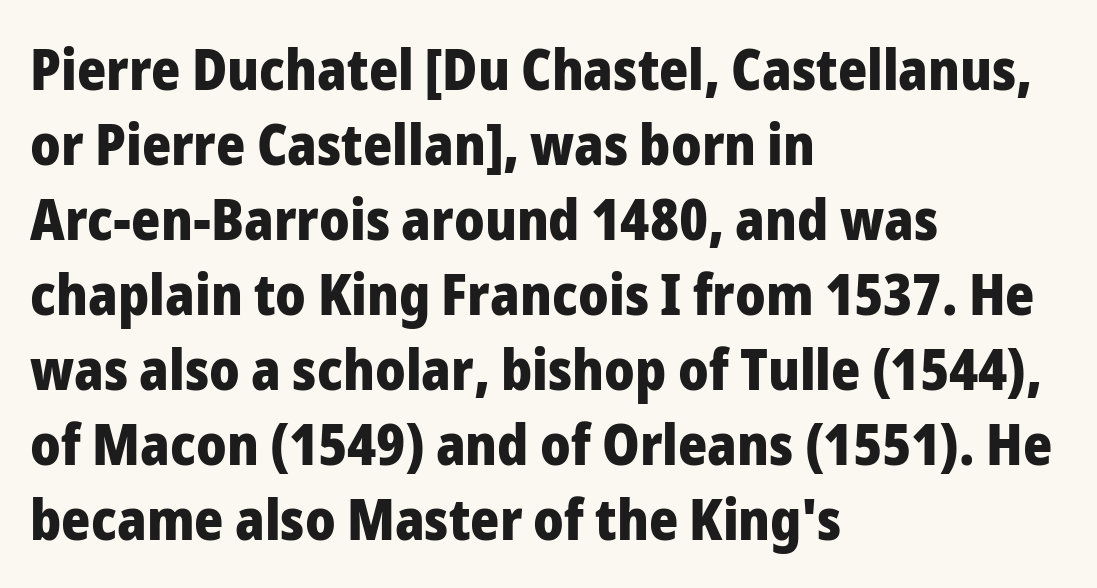
Tracking here is standard; glyphs follow each other at the usual distance. Rendered with straight, roman letterforms. Left-aligned paragraph, ragged on the right. Grotesque or geometric, the face here clearly has no serifs.
